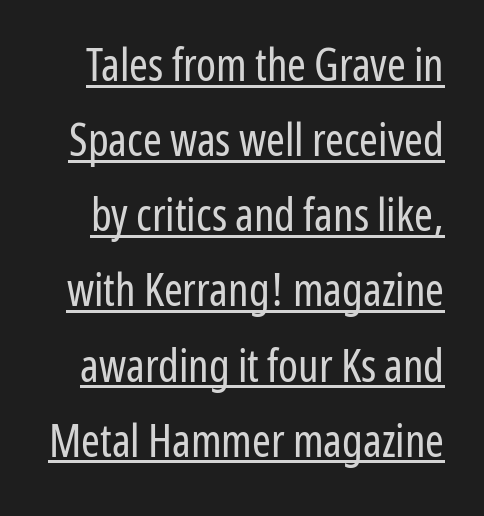
{"serif": "no", "italic": "no", "bold": "no", "weight": "regular", "width": "condensed", "stroke_contrast": "low", "x_height": "medium", "monospaced": "no", "underline": "yes", "line_spacing": "normal", "line_spacing_ratio": 1.67, "letter_spacing": "normal", "letter_spacing_em": 0.0, "glyph_px": 45}
